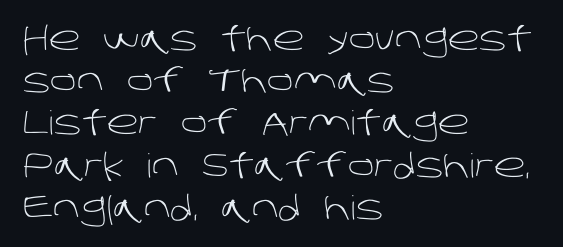
{"serif": "no", "bold": "no", "weight": "light", "width": "normal", "stroke_contrast": "low", "x_height": "large", "monospaced": "no", "underline": "no", "align": "left", "line_spacing": "normal", "line_spacing_ratio": 1.28, "letter_spacing": "normal", "letter_spacing_em": 0.0, "glyph_px": 33}
